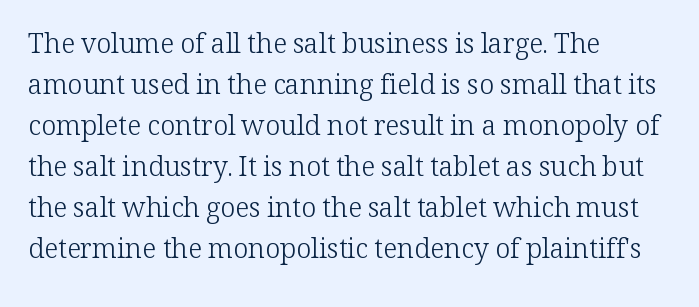
Q: Is the text bold? A: No.
Q: Is the text italic (slanted)? A: No, it is upright.
Q: Is the text underlined? A: No.
Q: How is the paragraph aligned? A: Left-aligned.
Q: Is the spacing between letters normal or unusually wide? A: Normal.
Q: Is the spacing between lines tight, normal or loose? A: Normal.
